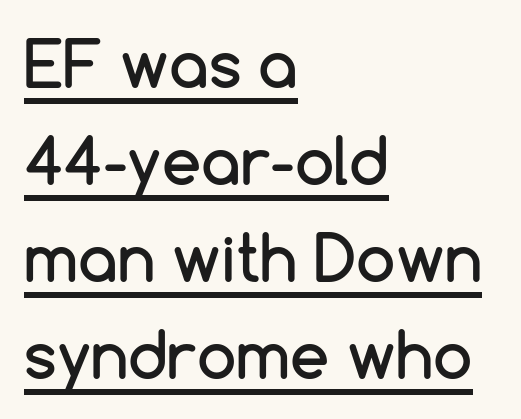
Unlike italic type, these characters show no tilt at all. Think of a printed novel: that variable character pitch is what you see here. Each line starts at the same left margin while the right side varies. Grotesque or geometric, the face here clearly has no serifs.
